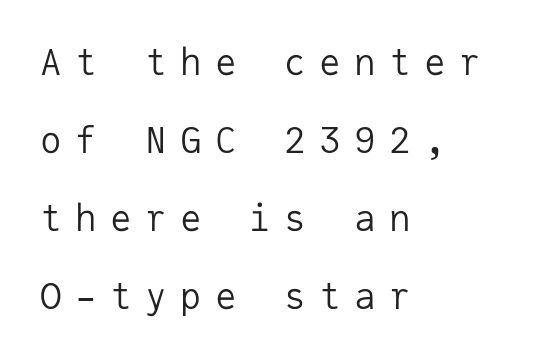
The image shows 36 px regular-weight sans-serif type, upright, monospaced; set left-aligned, loose line spacing (2.17x), unusually wide letter spacing (+0.37 em), not underlined; low stroke contrast and a medium x-height.
